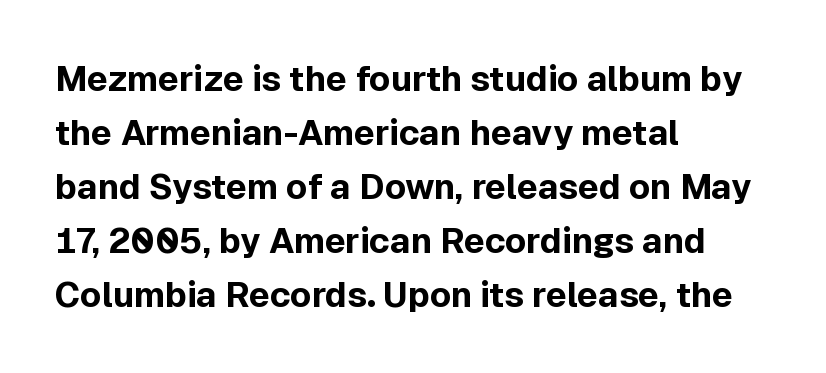
The image shows 35 px bold sans-serif type, upright; set left-aligned, normal line spacing (1.54x), normal letter spacing, not underlined; a medium x-height.
